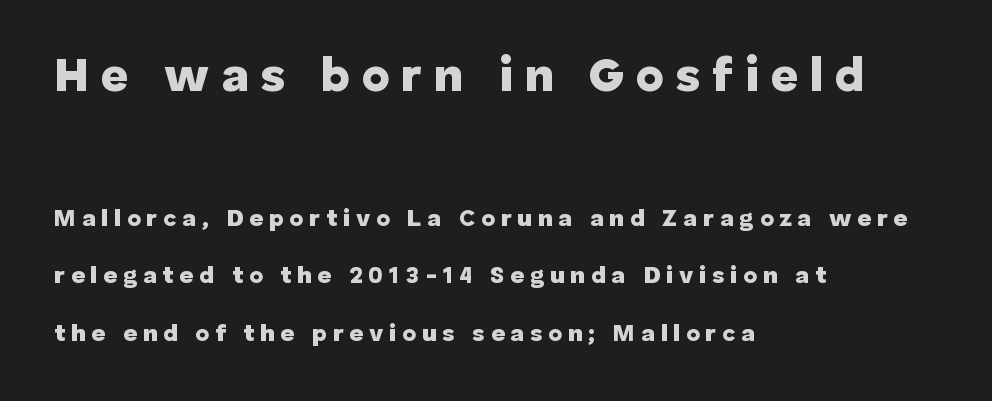
The image shows 48 px heavy sans-serif type, upright; set left-aligned, loose line spacing (2.39x), unusually wide letter spacing (+0.24 em), not underlined; the first (top) block is 2.0x larger; low stroke contrast and a medium x-height.
